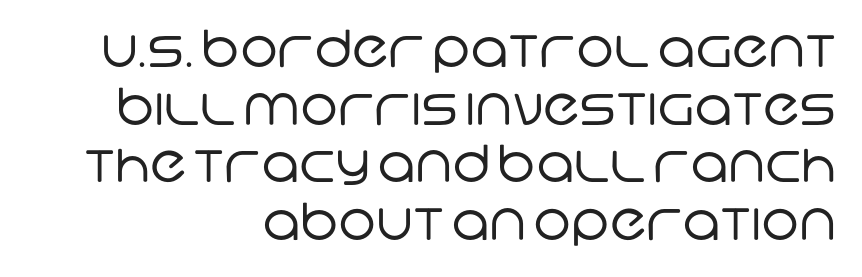
The image shows 51 px regular-weight sans-serif type; set right-aligned, tight line spacing (1.13x), normal letter spacing, not underlined; low stroke contrast and a large x-height.
